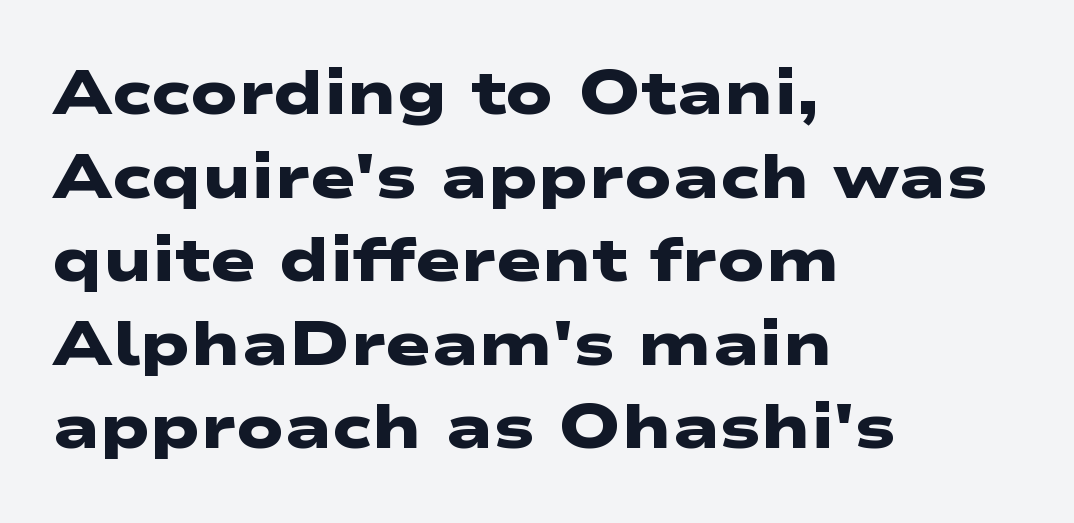
The image shows 61 px heavy, wide sans-serif type; set left-aligned, normal line spacing (1.37x), normal letter spacing, not underlined; low stroke contrast and a medium x-height.
